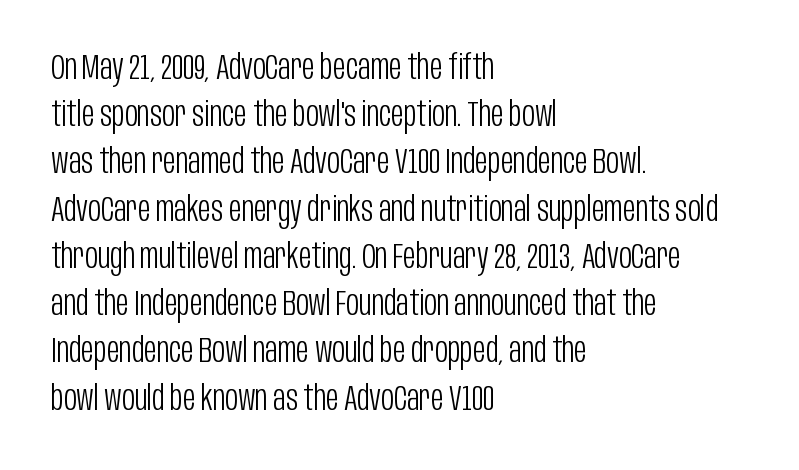
Q: Is the text bold? A: No.
Q: Is the text italic (slanted)? A: No, it is upright.
Q: Is the typeface a serif or a sans-serif typeface? A: Sans-serif.
Q: Is the text underlined? A: No.
Q: How is the paragraph aligned? A: Left-aligned.
Q: Is the spacing between letters normal or unusually wide? A: Normal.
Q: Is the spacing between lines tight, normal or loose? A: Normal.
Q: Width (condensed, normal, or wide)? A: Condensed.
Q: Stroke contrast? A: Low.
Q: x-height? A: Large.
Q: Monospaced? A: No.
